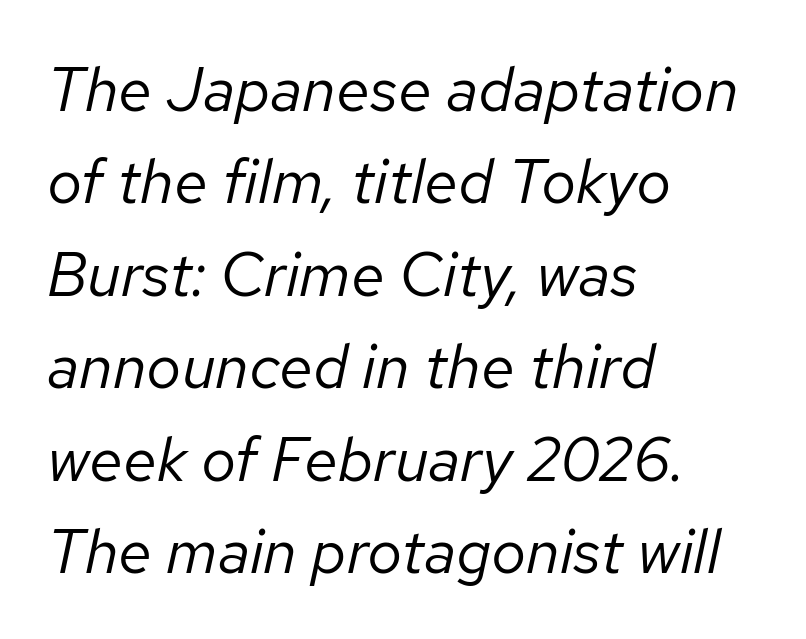
{"italic": "yes", "lean": "right", "slant_degrees": 12, "bold": "no", "weight": "regular", "width": "normal", "stroke_contrast": "low", "x_height": "medium", "monospaced": "no", "underline": "no", "align": "left", "line_spacing": "normal", "line_spacing_ratio": 1.49, "letter_spacing": "normal", "letter_spacing_em": 0.0, "glyph_px": 62}
